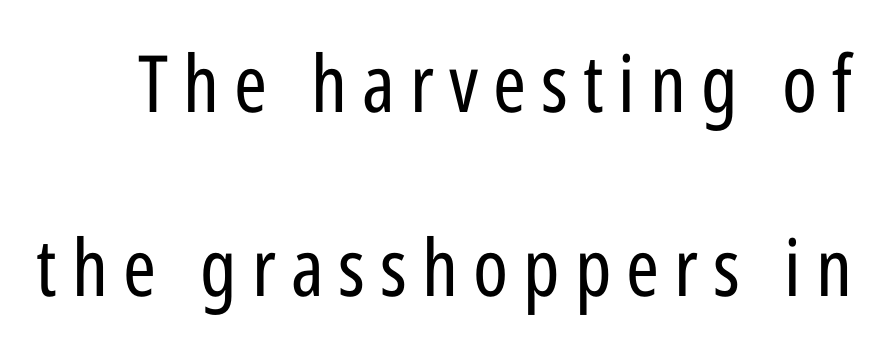
The image shows 79 px regular-weight, condensed sans-serif type, upright; set loose line spacing (2.33x), not underlined; low stroke contrast and a medium x-height.
